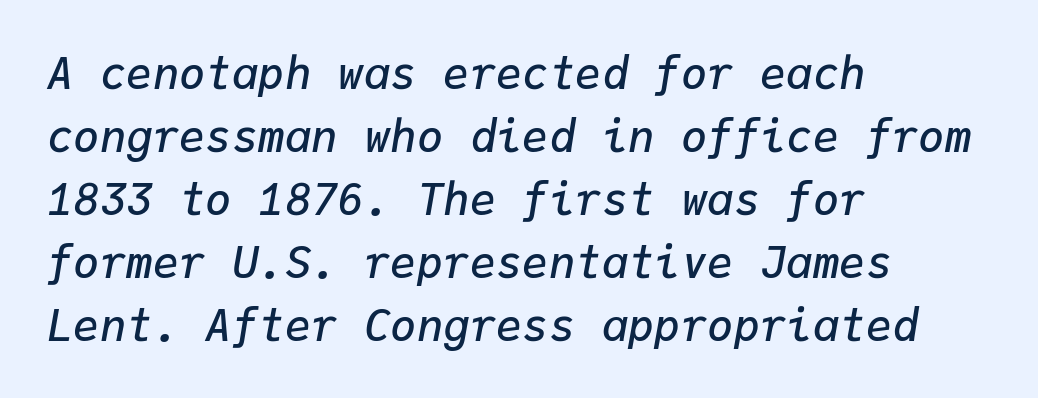
Q: Is the text bold? A: Semi-bold.
Q: Is the text italic (slanted)? A: Yes, it leans right by about 9 degrees.
Q: Is the text underlined? A: No.
Q: How is the paragraph aligned? A: Left-aligned.
Q: Is the spacing between letters normal or unusually wide? A: Normal.
Q: Is the spacing between lines tight, normal or loose? A: Normal.
Q: Width (condensed, normal, or wide)? A: Normal.
Q: Stroke contrast? A: Low.
Q: x-height? A: Medium.
Q: Monospaced? A: Yes.
